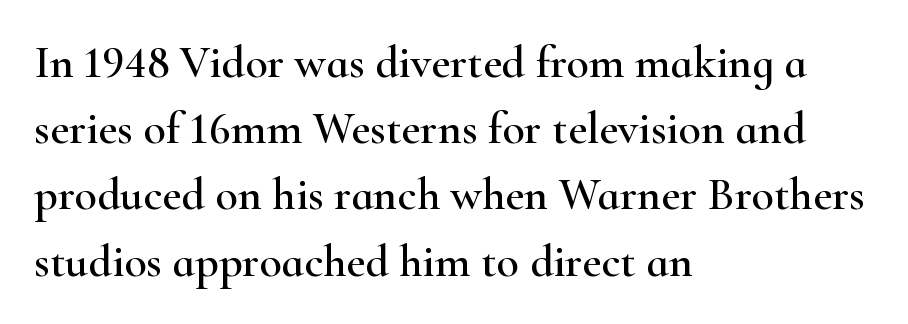
The image shows 46 px wide serif type, upright; set left-aligned, normal line spacing (1.44x), normal letter spacing, not underlined; high stroke contrast and a small x-height.
